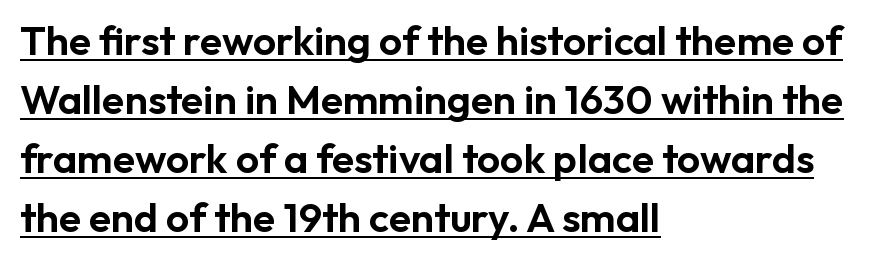
Q: Is the text italic (slanted)? A: No, it is upright.
Q: Is the typeface a serif or a sans-serif typeface? A: Sans-serif.
Q: Is the text underlined? A: Yes.
Q: How is the paragraph aligned? A: Left-aligned.
Q: Is the spacing between letters normal or unusually wide? A: Normal.
Q: Is the spacing between lines tight, normal or loose? A: Normal.
Q: Width (condensed, normal, or wide)? A: Normal.
Q: Stroke contrast? A: Low.
Q: x-height? A: Medium.
Q: Monospaced? A: No.
